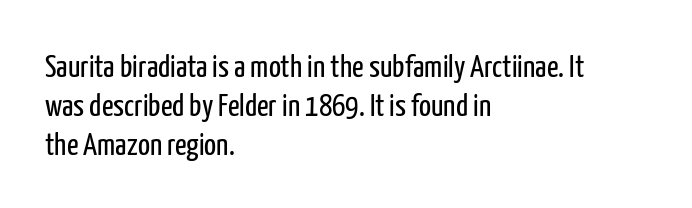
The image shows 32 px regular-weight, condensed sans-serif type, upright; set left-aligned, line spacing 1.22x, normal letter spacing, not underlined; low stroke contrast and a medium x-height.
